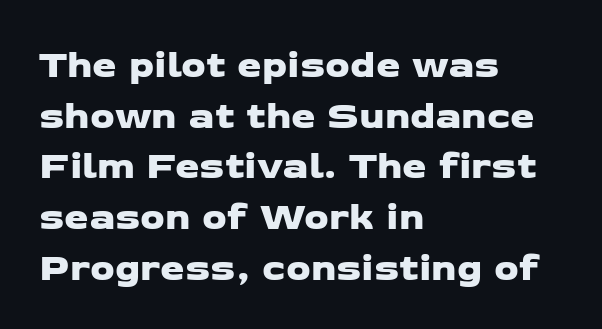
{"serif": "no", "width": "wide", "stroke_contrast": "low", "x_height": "medium", "monospaced": "no", "underline": "no", "align": "left", "line_spacing": "normal", "line_spacing_ratio": 1.3, "letter_spacing": "normal", "letter_spacing_em": 0.0, "glyph_px": 39}
